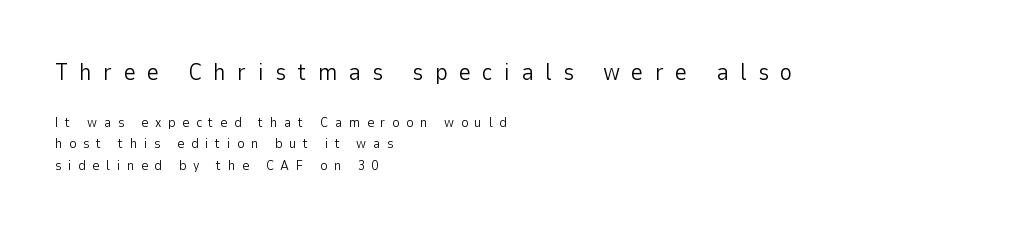
The image shows 24 px text type, upright; set left-aligned, normal line spacing (1.56x), unusually wide letter spacing (+0.47 em), not underlined; the first (top) block is 1.71x larger.
